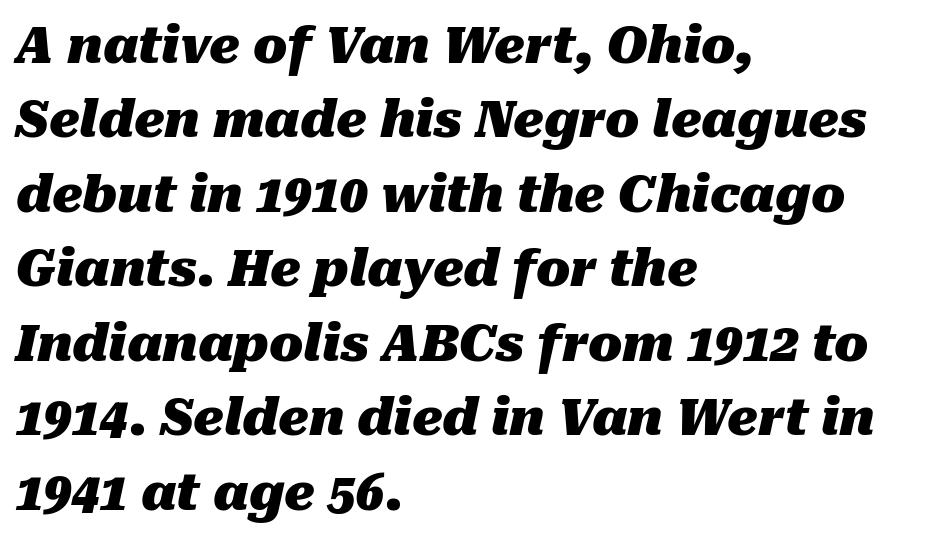
Q: Is the text bold? A: Yes.
Q: Is the text italic (slanted)? A: Yes, it leans right by about 10 degrees.
Q: Is the text underlined? A: No.
Q: How is the paragraph aligned? A: Left-aligned.
Q: Is the spacing between letters normal or unusually wide? A: Normal.
Q: Is the spacing between lines tight, normal or loose? A: Normal.
Q: Width (condensed, normal, or wide)? A: Normal.
Q: Stroke contrast? A: Medium.
Q: x-height? A: Medium.
Q: Monospaced? A: No.
